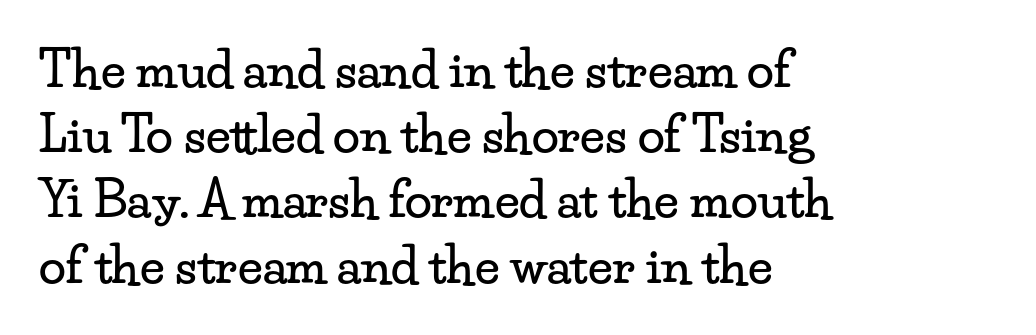
Caption: multi-line text, flush left, ragged right. Each word holds together tightly as a unit, with standard inter-letter gaps. In terms of letterform style, serifs are clearly present. Beneath every word, the page is bare. The rows are spaced the way most documents space them.
